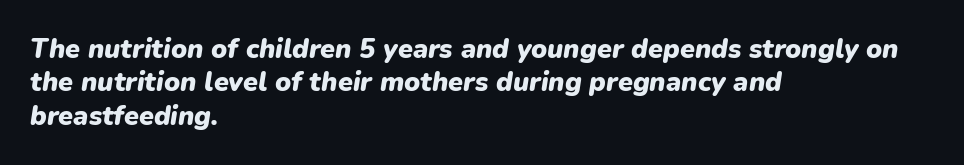
{"italic": "yes", "lean": "right", "slant_degrees": 9, "bold": "yes", "underline": "no", "align": "left", "line_spacing_ratio": 1.24, "letter_spacing": "normal", "letter_spacing_em": 0.0, "glyph_px": 27}
